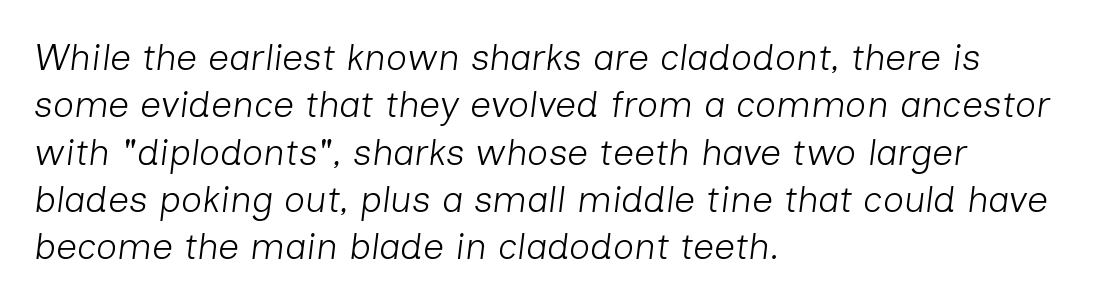
{"italic": "yes", "lean": "right", "slant_degrees": 7, "bold": "no", "weight": "light", "width": "normal", "stroke_contrast": "low", "x_height": "medium", "monospaced": "no", "underline": "no", "align": "left", "line_spacing": "normal", "line_spacing_ratio": 1.28, "letter_spacing": "normal", "letter_spacing_em": 0.0, "glyph_px": 37}
